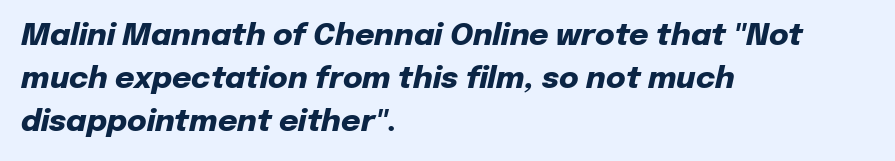
{"italic": "yes", "lean": "right", "slant_degrees": 12, "bold": "yes", "weight": "heavy", "width": "normal", "stroke_contrast": "low", "x_height": "medium", "monospaced": "no", "underline": "no", "align": "left", "line_spacing": "normal", "line_spacing_ratio": 1.44, "letter_spacing": "normal", "letter_spacing_em": 0.0, "glyph_px": 30}
